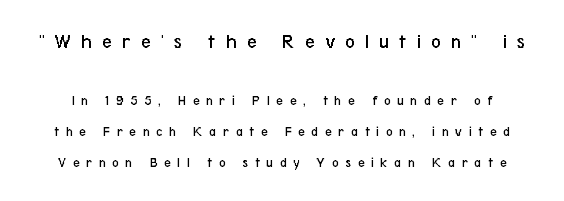
The image shows 21 px text type, upright; set loose line spacing (2.21x), unusually wide letter spacing (+0.48 em), not underlined; the first (top) block is 1.5x larger.
